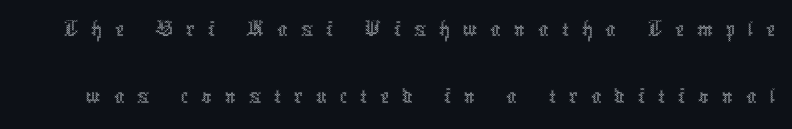
Q: Is the text bold? A: No.
Q: Is the text italic (slanted)? A: No, it is upright.
Q: Is the text underlined? A: No.
Q: Is the spacing between letters normal or unusually wide? A: Unusually wide.
Q: Is the spacing between lines tight, normal or loose? A: Normal.
Q: Width (condensed, normal, or wide)? A: Condensed.
Q: x-height? A: Medium.
Q: Monospaced? A: No.
